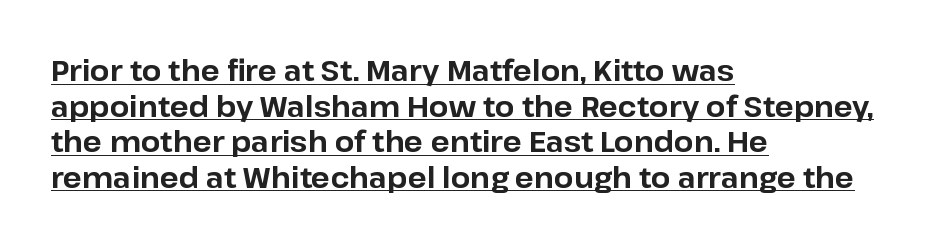
The gaps between neighbouring characters are ordinary and unremarkable. The glyphs have the mass of a bold cut. The paragraph shown leans on its left margin. The lines sit at an ordinary, default distance from one another. Typographically, this falls in the sans-serif category.
